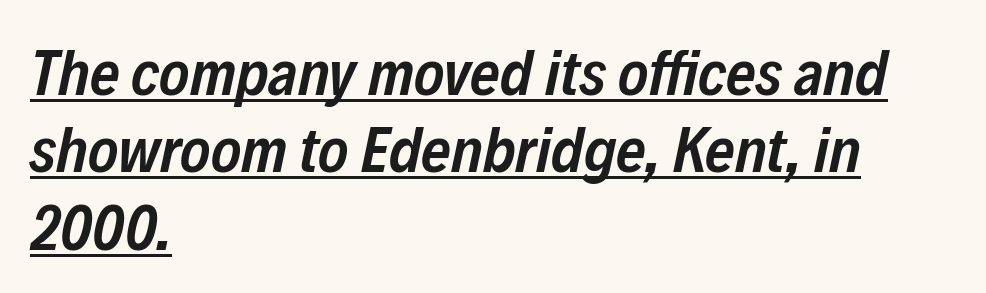
Underlined type. The glyphs have the mass of a demibold cut, below bold. Does the lettering tilt? It does — this is italic. Looks like regular typesetting: each glyph gets only the width it needs. How are the letters spaced? Ordinarily, with no added tracking.
